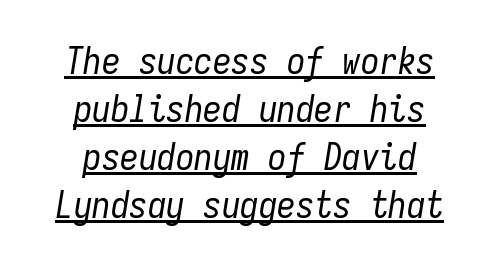
Q: Is the text bold? A: No.
Q: Is the text italic (slanted)? A: Yes, it leans right by about 9 degrees.
Q: Is the text underlined? A: Yes.
Q: How is the paragraph aligned? A: Centered.
Q: Is the spacing between letters normal or unusually wide? A: Normal.
Q: Is the spacing between lines tight, normal or loose? A: Normal.
Q: Width (condensed, normal, or wide)? A: Condensed.
Q: Stroke contrast? A: Low.
Q: x-height? A: Medium.
Q: Monospaced? A: Yes.
